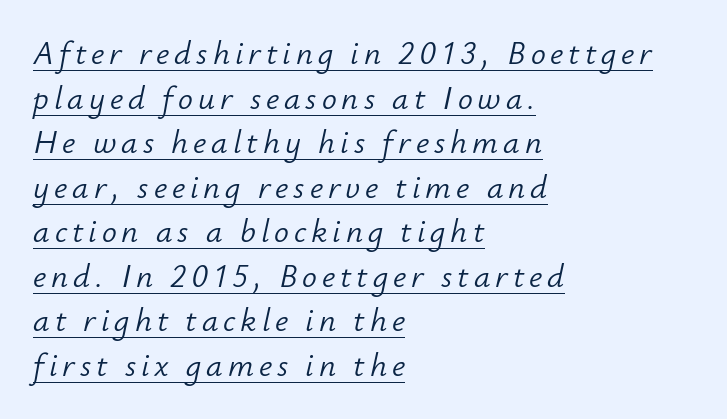
The image shows 33 px light type, italic (leaning right); set left-aligned, normal line spacing (1.35x), underlined; low stroke contrast and a small x-height.
